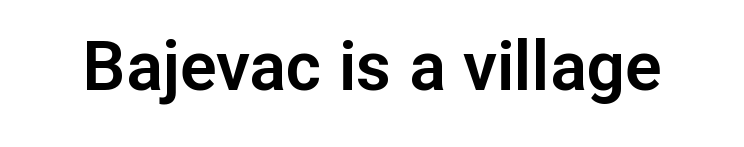
The image shows 68 px sans-serif type, upright; set normal letter spacing, not underlined; low stroke contrast and a medium x-height.
